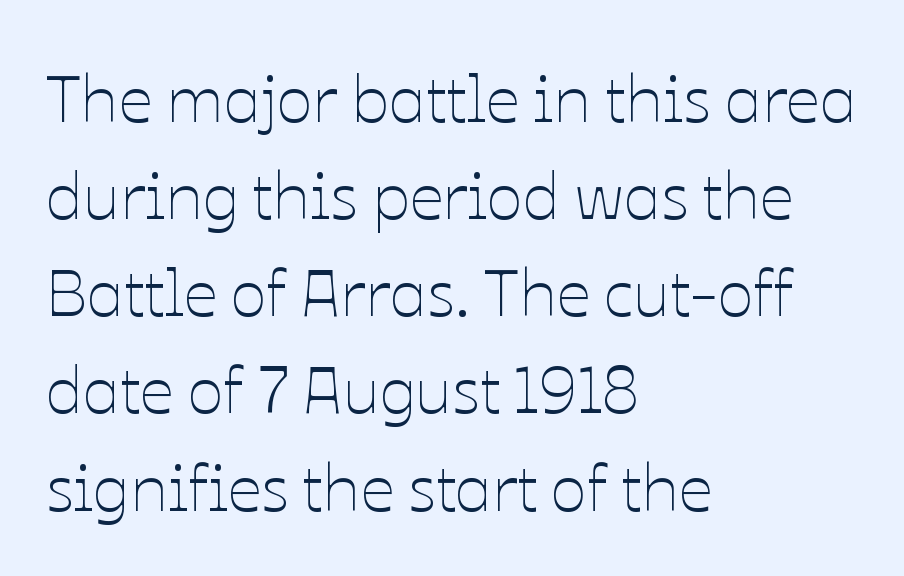
The image shows 67 px thin type, upright; set left-aligned, normal line spacing (1.45x), normal letter spacing, not underlined; low stroke contrast and a medium x-height.
